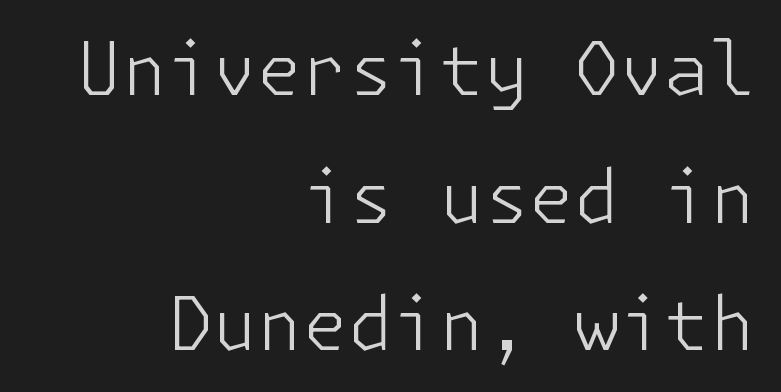
{"serif": "no", "italic": "no", "bold": "no", "weight": "light", "width": "normal", "stroke_contrast": "low", "x_height": "medium", "underline": "no", "align": "right", "line_spacing_ratio": 1.75, "letter_spacing": "normal", "letter_spacing_em": 0.0, "glyph_px": 73}
